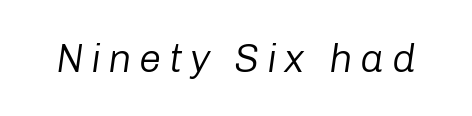
{"italic": "yes", "lean": "right", "slant_degrees": 8, "bold": "no", "weight": "regular", "width": "normal", "stroke_contrast": "low", "x_height": "medium", "monospaced": "no", "underline": "no", "glyph_px": 40}
